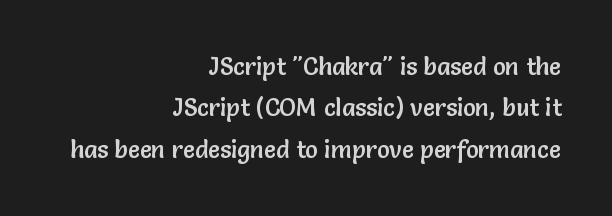
{"italic": "no", "underline": "no", "align": "right", "line_spacing_ratio": 1.72, "letter_spacing": "normal", "letter_spacing_em": 0.0, "glyph_px": 24}
